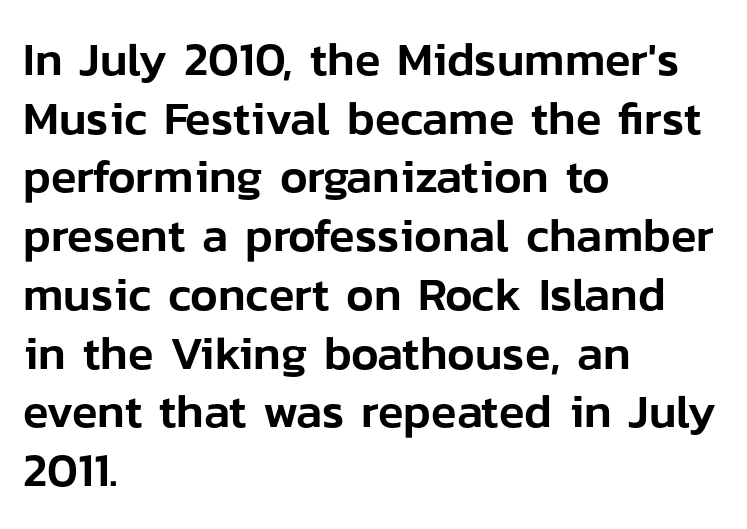
{"serif": "no", "italic": "no", "width": "normal", "stroke_contrast": "low", "x_height": "medium", "monospaced": "no", "underline": "no", "align": "left", "line_spacing": "normal", "line_spacing_ratio": 1.25, "letter_spacing": "normal", "letter_spacing_em": 0.0, "glyph_px": 47}
